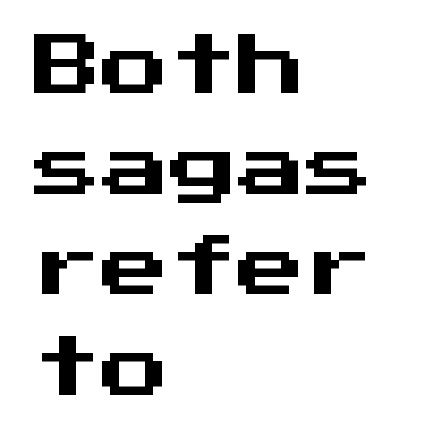
Reading down the block, your eye returns to a fixed left position each line. The passage shown is typed in a monospace face where columns stay perfectly aligned. Underlining? Definitely not there. Italic? Not at all — the glyphs are vertical. Baseline-to-baseline distance is the conventional proportion of letter height.
